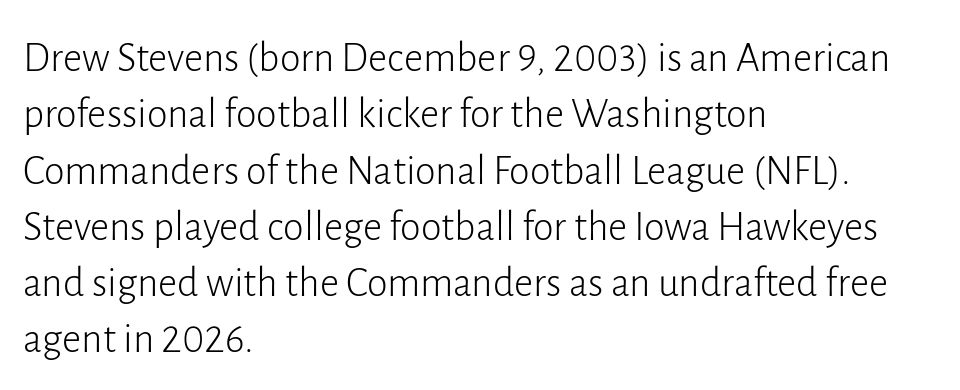
The image shows 42 px light sans-serif type, upright; set left-aligned, normal line spacing (1.34x), normal letter spacing, not underlined; low stroke contrast and a medium x-height.
